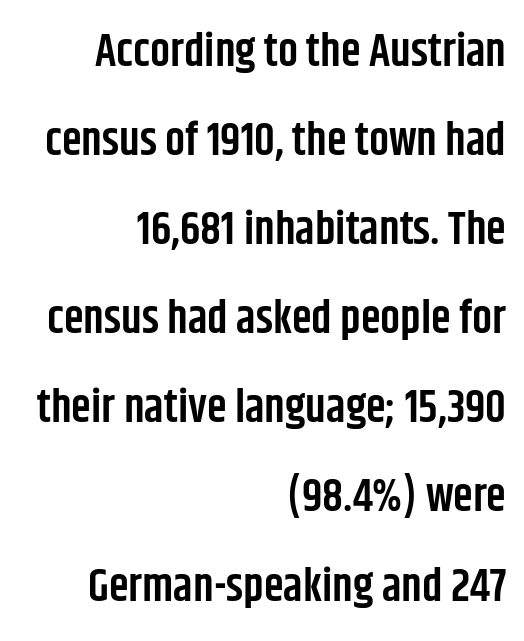
Varying glyph widths throughout — classic text-font behaviour. Check the space under the baseline: it is left empty. When letters stand straight like this, we call the style roman or upright. Every letter is mildly thick-stroked: semibold rather than bold. Does the type have serifs? No, each stem ends abruptly.
